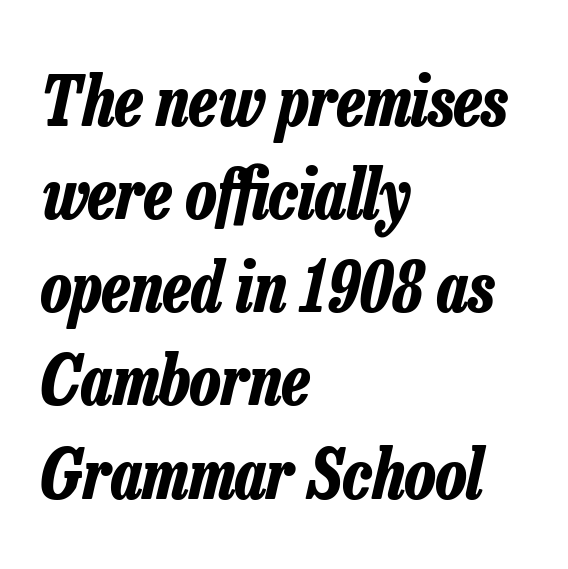
{"italic": "yes", "lean": "right", "slant_degrees": 13, "bold": "yes", "weight": "bold", "width": "condensed", "stroke_contrast": "low", "x_height": "medium", "monospaced": "no", "underline": "no", "align": "left", "line_spacing": "normal", "line_spacing_ratio": 1.37, "letter_spacing": "normal", "letter_spacing_em": 0.0, "glyph_px": 68}
